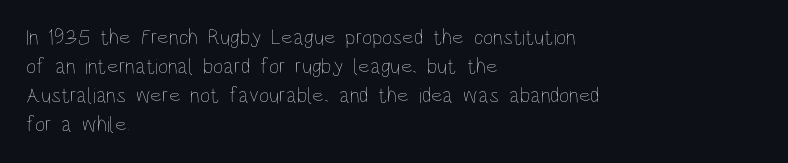
Q: Is the text bold? A: No.
Q: Is the text italic (slanted)? A: No, it is upright.
Q: Is the text underlined? A: No.
Q: How is the paragraph aligned? A: Left-aligned.
Q: Is the spacing between letters normal or unusually wide? A: Normal.
Q: Is the spacing between lines tight, normal or loose? A: Normal.
